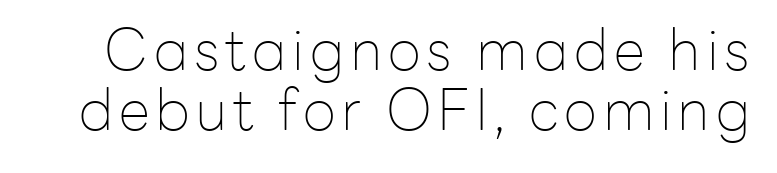
The image shows 57 px thin sans-serif type, upright; set tight line spacing (1.06x), not underlined; low stroke contrast and a medium x-height.
